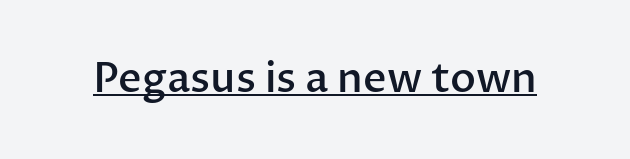
Q: Is the text bold? A: Semi-bold.
Q: Is the text italic (slanted)? A: No, it is upright.
Q: Is the typeface a serif or a sans-serif typeface? A: Sans-serif.
Q: Is the text underlined? A: Yes.
Q: Is the spacing between letters normal or unusually wide? A: Normal.
Q: Width (condensed, normal, or wide)? A: Normal.
Q: Stroke contrast? A: Low.
Q: x-height? A: Medium.
Q: Monospaced? A: No.
